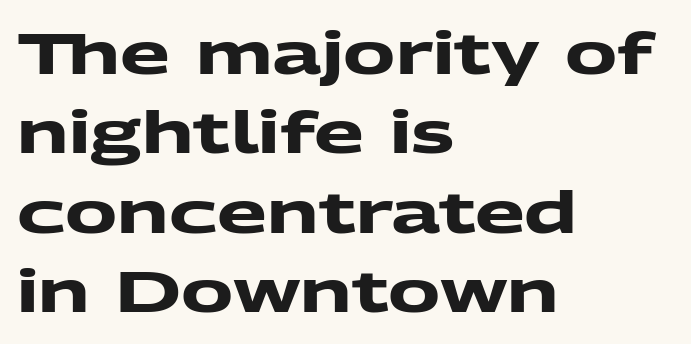
Each row of text sits above clean, open space. Quick note: interline space is typical. Typographic density is high because the face is bold. The face used here is proportionally spaced, like ordinary book or web type.
